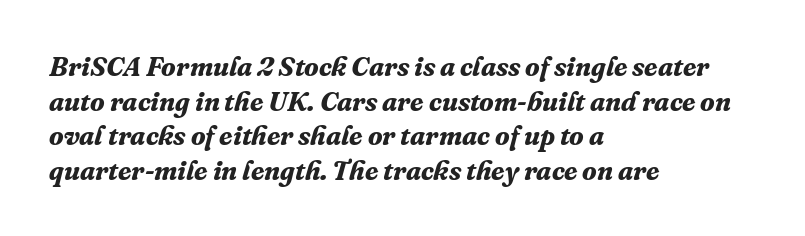
The passage shown leans; its letterforms are oblique. Whoever set this chose a conventional vertical rhythm. The sample has been set heavy, in full bold. The lines are quadded left. Students, note that the glyphs here touch the page at normal intervals. The area under the type is left untouched.
